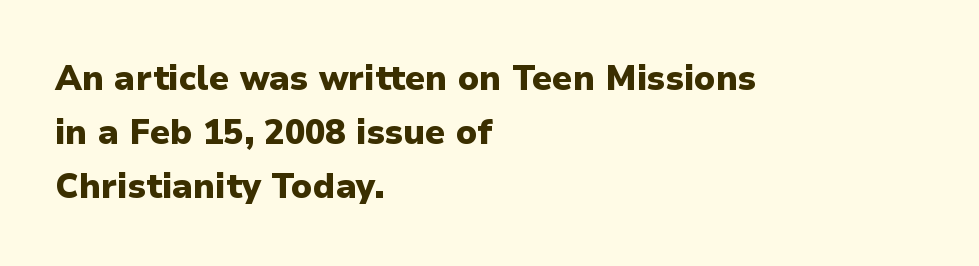
The image shows 34 px heavy sans-serif type, upright; set left-aligned, normal line spacing (1.59x), normal letter spacing, not underlined; low stroke contrast and a medium x-height.
